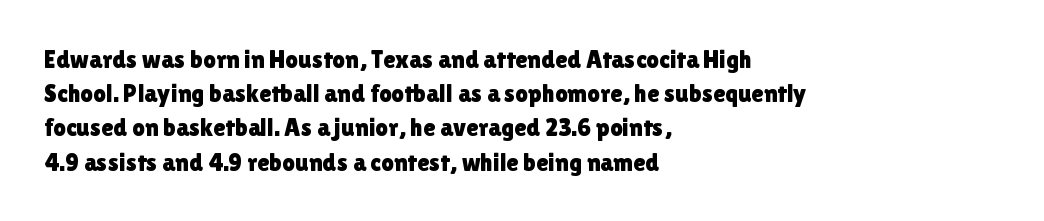
{"italic": "no", "underline": "no", "align": "left", "line_spacing": "normal", "line_spacing_ratio": 1.37, "letter_spacing": "normal", "letter_spacing_em": 0.0, "glyph_px": 25}
